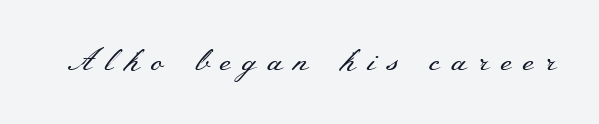
{"serif": "yes", "bold": "no", "weight": "regular", "width": "wide", "stroke_contrast": "medium", "x_height": "small", "monospaced": "no", "underline": "no", "letter_spacing": "wide", "letter_spacing_em": 0.36, "glyph_px": 31}
